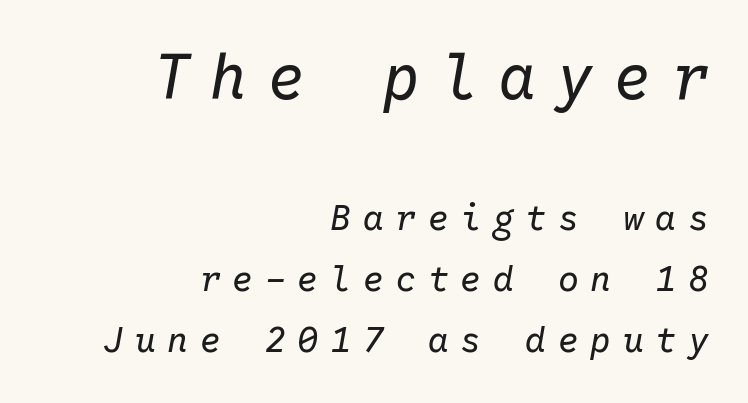
Q: Is the text bold? A: No.
Q: Is the text italic (slanted)? A: Yes, it leans right by about 10 degrees.
Q: Is the text underlined? A: No.
Q: How is the paragraph aligned? A: Right-aligned.
Q: Is the spacing between letters normal or unusually wide? A: Unusually wide.
Q: Which block of text is set in a larger size, the first (top) or the second (bottom)? A: The first (top) one.
Q: Width (condensed, normal, or wide)? A: Normal.
Q: Stroke contrast? A: Low.
Q: x-height? A: Medium.
Q: Monospaced? A: Yes.
